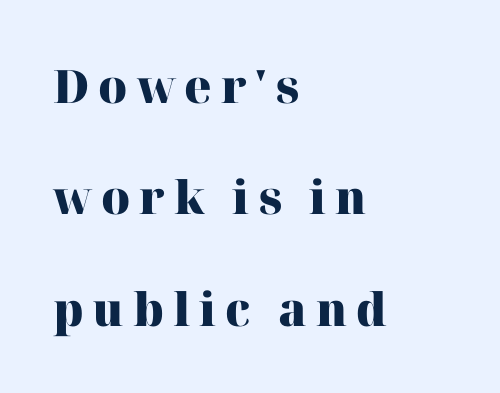
{"serif": "yes", "italic": "no", "bold": "yes", "weight": "heavy", "width": "normal", "stroke_contrast": "high", "x_height": "medium", "monospaced": "no", "underline": "no", "align": "left", "line_spacing": "loose", "line_spacing_ratio": 2.42, "glyph_px": 46}
